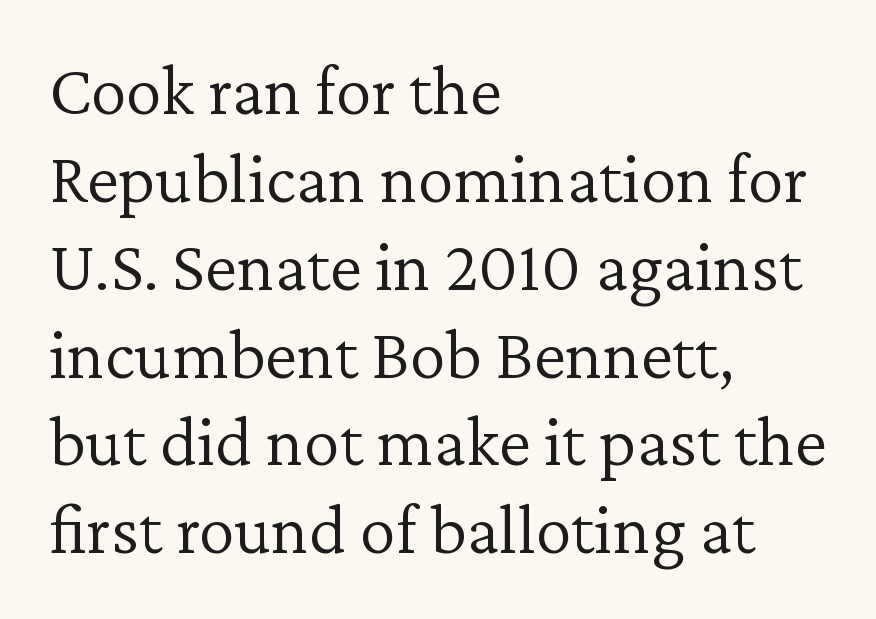
{"serif": "yes", "italic": "no", "bold": "no", "weight": "light", "width": "normal", "stroke_contrast": "low", "x_height": "medium", "monospaced": "no", "underline": "no", "align": "left", "line_spacing_ratio": 1.22, "letter_spacing": "normal", "letter_spacing_em": 0.0, "glyph_px": 72}
